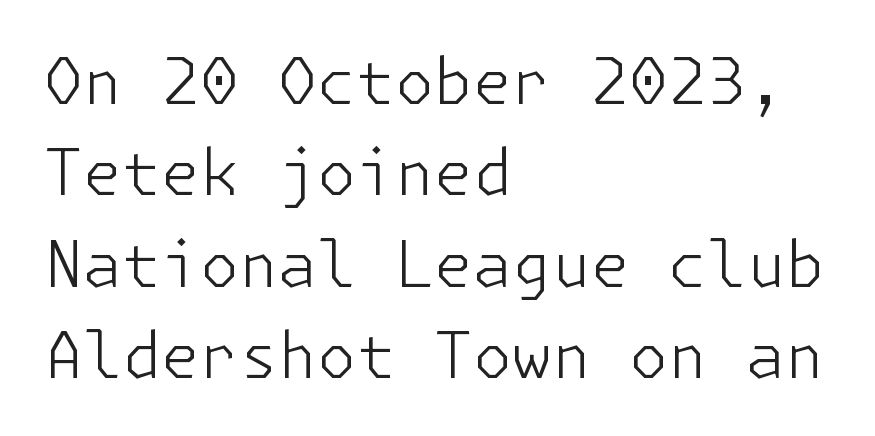
Q: Is the text bold? A: No.
Q: Is the text italic (slanted)? A: No, it is upright.
Q: Is the typeface a serif or a sans-serif typeface? A: Sans-serif.
Q: Is the text underlined? A: No.
Q: How is the paragraph aligned? A: Left-aligned.
Q: Is the spacing between letters normal or unusually wide? A: Normal.
Q: Is the spacing between lines tight, normal or loose? A: Normal.
Q: Width (condensed, normal, or wide)? A: Normal.
Q: Stroke contrast? A: Low.
Q: x-height? A: Medium.
